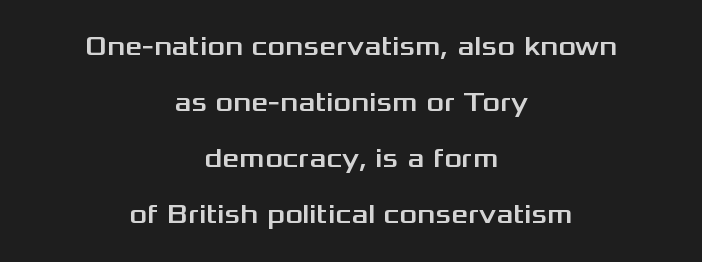
{"italic": "no", "underline": "no", "align": "center", "line_spacing": "loose", "line_spacing_ratio": 2.07, "letter_spacing": "normal", "letter_spacing_em": 0.0, "glyph_px": 27}
